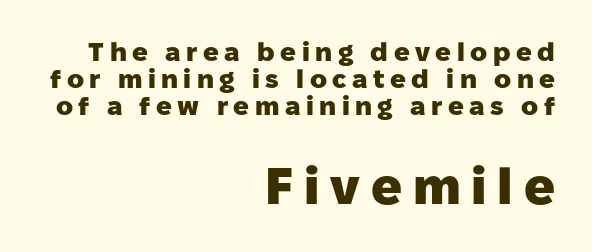
The image shows 51 px heavy sans-serif type, upright; set right-aligned, tight line spacing (1.03x), unusually wide letter spacing (+0.21 em), not underlined; the second (bottom) block is 1.96x larger; low stroke contrast and a medium x-height.
